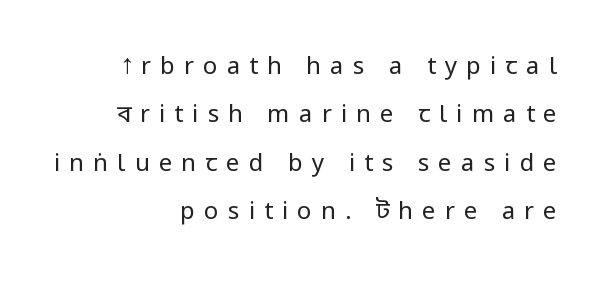
The image shows 24 px text type, upright; set right-aligned, loose line spacing (2.02x), unusually wide letter spacing (+0.38 em), not underlined.
